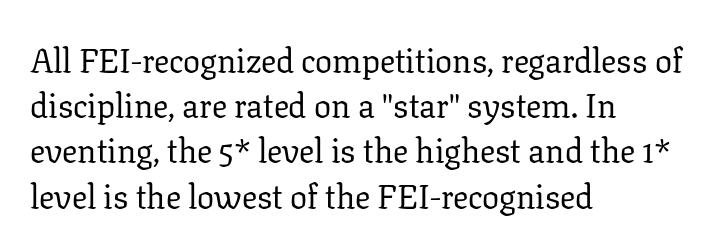
The image shows 34 px regular-weight serif type, upright; set left-aligned, normal line spacing (1.33x), normal letter spacing, not underlined; low stroke contrast and a medium x-height.
